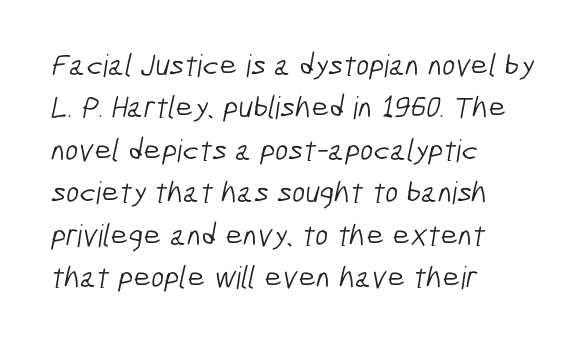
Reading down the block, your eye returns to a fixed left position each line. The space directly below the letters is spotless. Weight: regular or lighter. Each letter keeps its own natural width here, so spacing adapts to shape.
